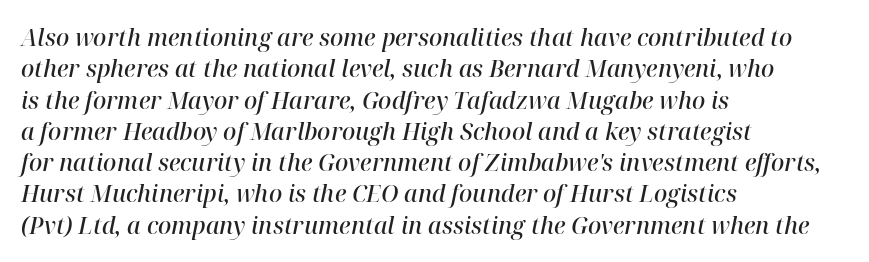
Q: Is the text bold? A: Semi-bold.
Q: Is the text italic (slanted)? A: Yes, it leans right by about 12 degrees.
Q: Is the text underlined? A: No.
Q: How is the paragraph aligned? A: Left-aligned.
Q: Is the spacing between letters normal or unusually wide? A: Normal.
Q: Is the spacing between lines tight, normal or loose? A: Normal.
